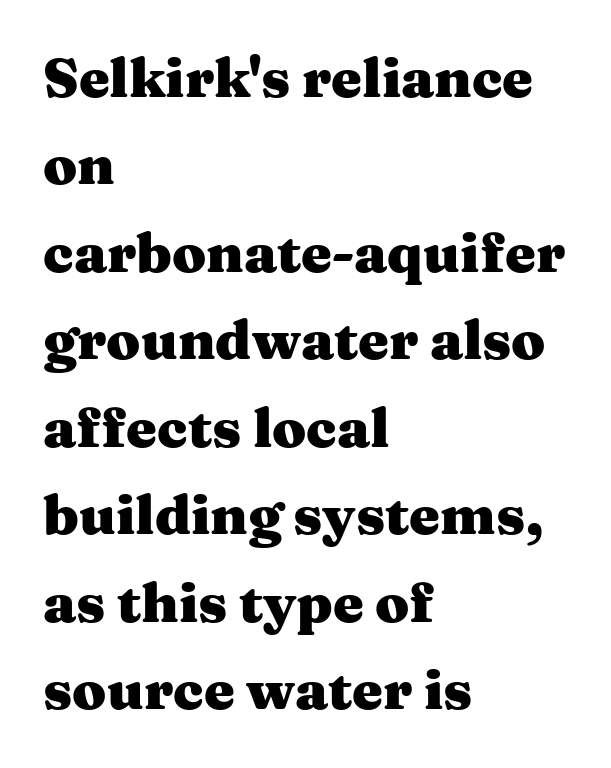
Q: Is the text bold? A: Yes.
Q: Is the text italic (slanted)? A: No, it is upright.
Q: Is the typeface a serif or a sans-serif typeface? A: Serif.
Q: Is the text underlined? A: No.
Q: How is the paragraph aligned? A: Left-aligned.
Q: Is the spacing between letters normal or unusually wide? A: Normal.
Q: Is the spacing between lines tight, normal or loose? A: Normal.
Q: Width (condensed, normal, or wide)? A: Wide.
Q: Stroke contrast? A: Medium.
Q: x-height? A: Medium.
Q: Monospaced? A: No.
